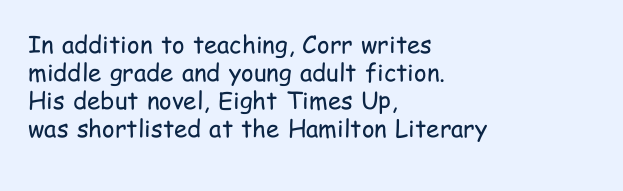
{"italic": "no", "bold": "no", "underline": "no", "align": "left", "line_spacing_ratio": 1.17, "letter_spacing": "normal", "letter_spacing_em": 0.0, "glyph_px": 24}
